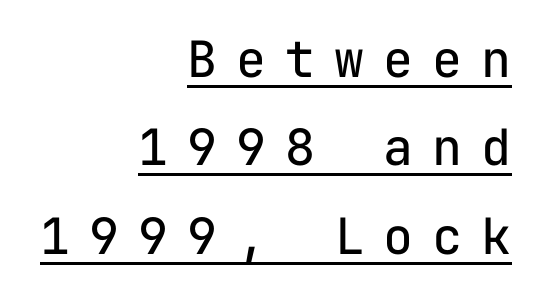
Q: Is the text bold? A: No.
Q: Is the text italic (slanted)? A: No, it is upright.
Q: Is the typeface a serif or a sans-serif typeface? A: Sans-serif.
Q: Is the text underlined? A: Yes.
Q: How is the paragraph aligned? A: Right-aligned.
Q: Is the spacing between letters normal or unusually wide? A: Unusually wide.
Q: Width (condensed, normal, or wide)? A: Normal.
Q: Stroke contrast? A: Low.
Q: x-height? A: Medium.
Q: Monospaced? A: Yes.
